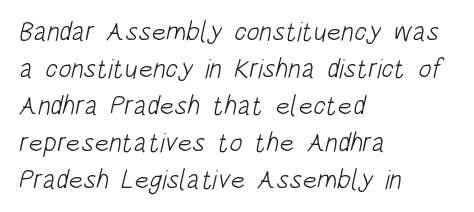
Q: Is the text bold? A: No.
Q: Is the text underlined? A: No.
Q: How is the paragraph aligned? A: Left-aligned.
Q: Is the spacing between letters normal or unusually wide? A: Normal.
Q: Is the spacing between lines tight, normal or loose? A: Normal.
